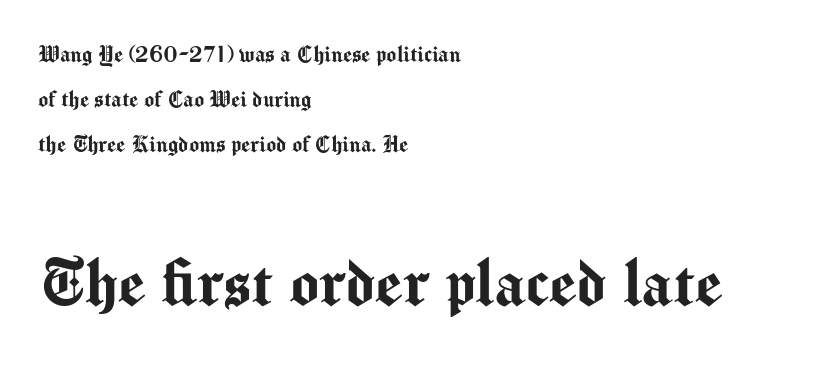
Q: Is the text italic (slanted)? A: No, it is upright.
Q: Is the typeface a serif or a sans-serif typeface? A: Sans-serif.
Q: Is the text underlined? A: No.
Q: How is the paragraph aligned? A: Left-aligned.
Q: Is the spacing between letters normal or unusually wide? A: Normal.
Q: Which block of text is set in a larger size, the first (top) or the second (bottom)? A: The second (bottom) one.
Q: Width (condensed, normal, or wide)? A: Normal.
Q: Stroke contrast? A: Medium.
Q: x-height? A: Medium.
Q: Monospaced? A: No.
